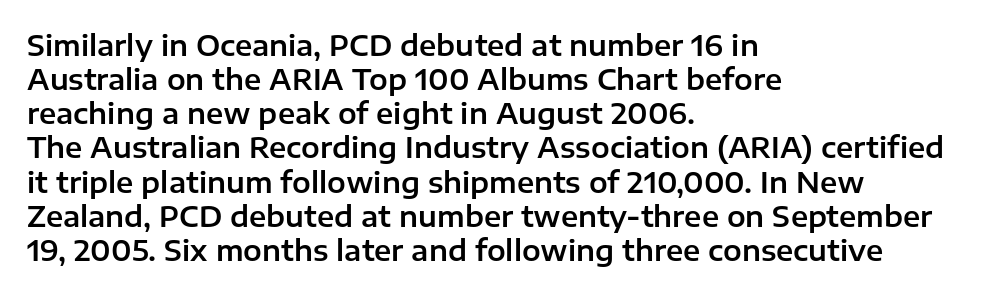
{"serif": "no", "italic": "no", "width": "normal", "stroke_contrast": "low", "x_height": "medium", "monospaced": "no", "underline": "no", "align": "left", "line_spacing_ratio": 1.22, "letter_spacing": "normal", "letter_spacing_em": 0.0, "glyph_px": 28}
